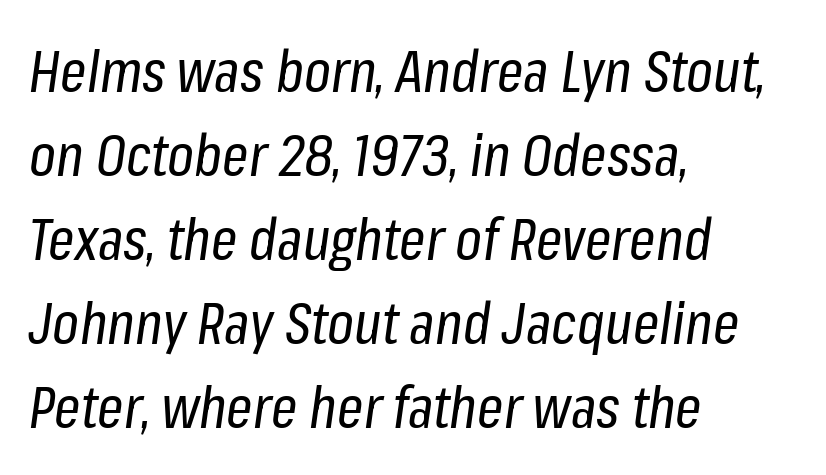
The paragraph shown leans on its left margin. This sample uses an oblique cut, with every glyph tilted off the vertical. The typesetting does not lean heavy: it is not bold. Compared with typical paragraphs, the rows here are spaced about the same. The face used here is proportionally spaced, like ordinary book or web type.
